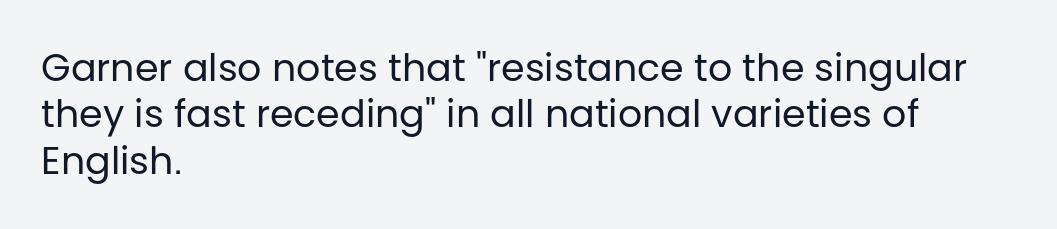
Beneath every word, the page is bare. A typesetter would mark this as roman, not italic. Varying glyph widths throughout — classic text-font behaviour. Heft: none added — not bold.
